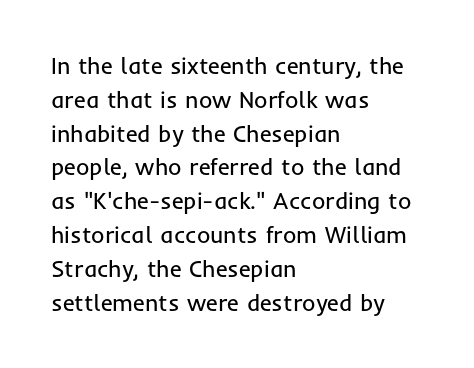
Just letters on the line, the space beneath them empty. Evenly set lines give the paragraph a standard silhouette. Heft: none added — not bold. Notice how the passage keeps a crisp vertical edge on the left only. No extra tracking has been applied to these lines. A roman cut, with each character standing at attention.
